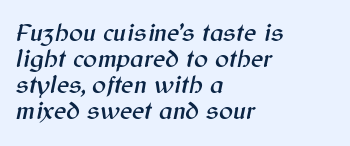
What stands out about the letter spacing? Nothing — it is the standard amount. Anything drawn beneath the words? Only blank space. Is the type slanted? Yes — the strokes lean at a clear angle. A student would call this left alignment; a typographer would say flush left, rag right. Reading down the column, the eye jumps only a short way to each next line.
